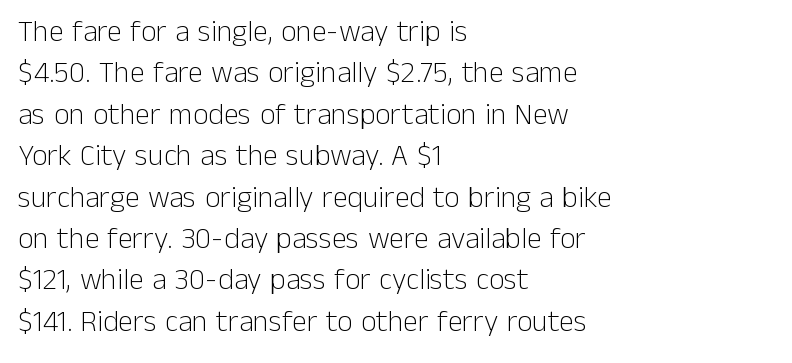
Q: Is the text bold? A: No.
Q: Is the text italic (slanted)? A: No, it is upright.
Q: Is the typeface a serif or a sans-serif typeface? A: Sans-serif.
Q: Is the text underlined? A: No.
Q: How is the paragraph aligned? A: Left-aligned.
Q: Is the spacing between letters normal or unusually wide? A: Normal.
Q: Is the spacing between lines tight, normal or loose? A: Normal.
Q: Width (condensed, normal, or wide)? A: Normal.
Q: Stroke contrast? A: Low.
Q: x-height? A: Medium.
Q: Monospaced? A: No.
